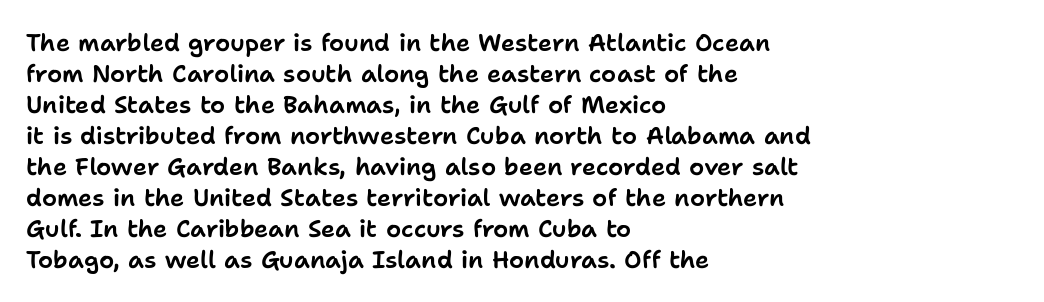
The rag falls on the right side of this text block. How would I describe the line gaps? Plain and ordinary. Ordinary non-slanted type is in use. The gaps between neighbouring characters are ordinary and unremarkable.
